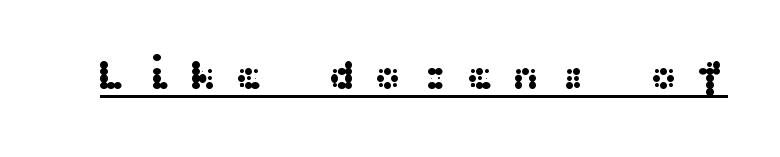
Serifs: no, the terminals of the letterforms are clean. Posture: upright roman. Between one letter and the next there's a generous, obvious gap. The rendering uses the underline text-decoration.
